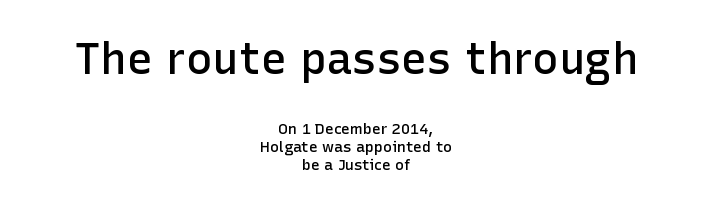
The passage shown is typed in a proportional face where columns would drift. No extra tracking has been applied to these lines. If you drew a line through each stem, it would be perfectly vertical. Each line is balanced around a shared central axis. This rendering employs a face without finishing strokes, i.e., a sans-serif. Scale decreases going downward across the two blocks.
